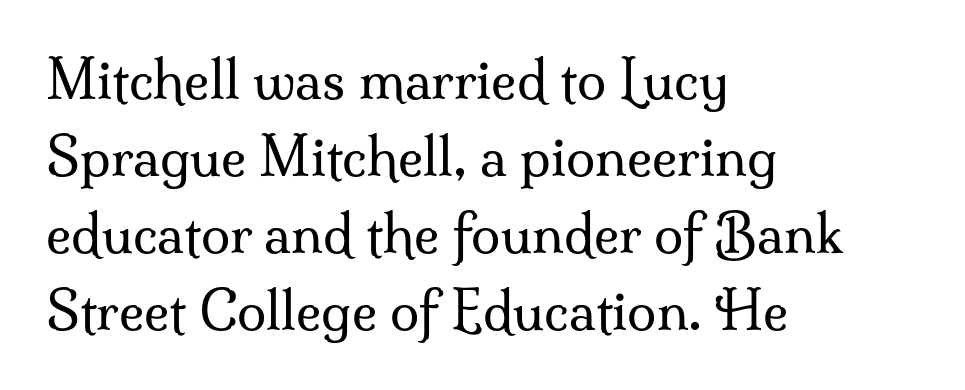
The typesetting does not lean heavy: it is not bold. The letters sit at their default tracking, neither squeezed nor spread. If you measured baseline to baseline, you'd find a middling distance. Proportional: the letters do not fall into vertical columns.
